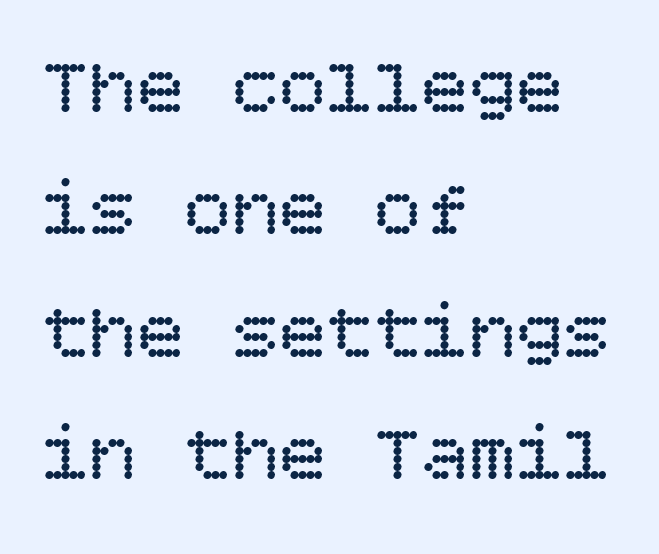
{"italic": "no", "bold": "no", "weight": "regular", "width": "normal", "stroke_contrast": "low", "x_height": "large", "underline": "no", "align": "left", "line_spacing": "normal", "line_spacing_ratio": 1.55, "letter_spacing": "normal", "letter_spacing_em": 0.0, "glyph_px": 79}
